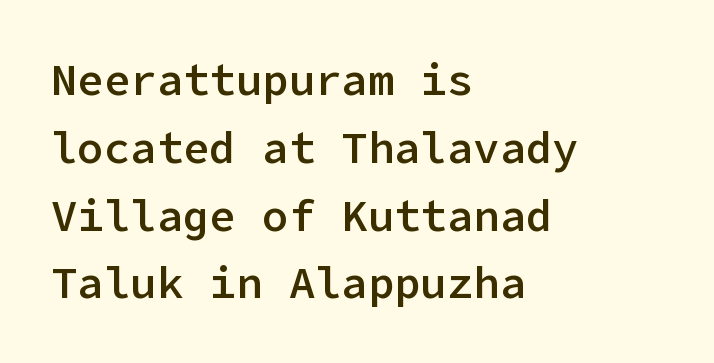
Q: Is the text bold? A: Semi-bold.
Q: Is the text italic (slanted)? A: No, it is upright.
Q: Is the typeface a serif or a sans-serif typeface? A: Sans-serif.
Q: Is the text underlined? A: No.
Q: How is the paragraph aligned? A: Left-aligned.
Q: Is the spacing between letters normal or unusually wide? A: Normal.
Q: Is the spacing between lines tight, normal or loose? A: Normal.
Q: Width (condensed, normal, or wide)? A: Normal.
Q: Stroke contrast? A: Low.
Q: x-height? A: Medium.
